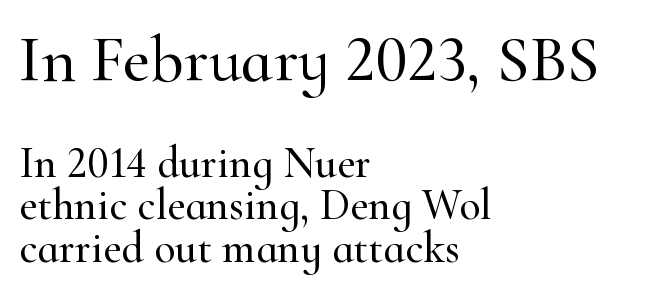
The image shows 66 px serif type, upright; set left-aligned, tight line spacing (0.97x), normal letter spacing, not underlined; the first (top) block is 1.5x larger; high stroke contrast and a small x-height.
